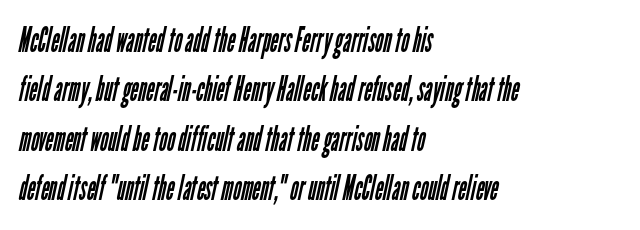
Looks like regular typesetting: each glyph gets only the width it needs. The space between consecutive lines is moderate. Unbolded letterforms with no extra heft. A bare baseline throughout the passage. The text block is weighted toward the left margin, trailing off unevenly rightward. Does the type have serifs? No, each stem ends abruptly.
